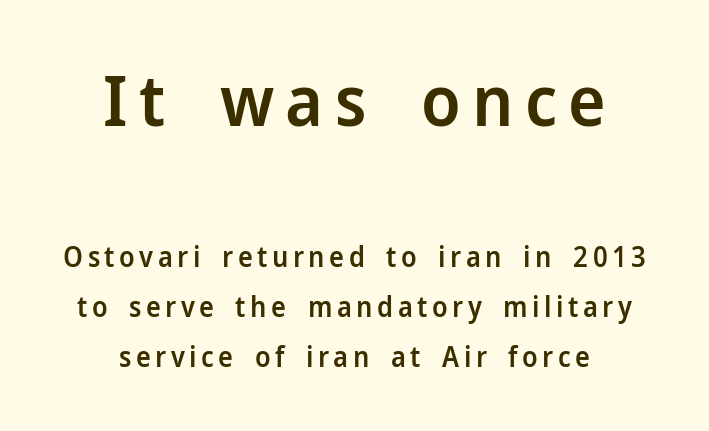
Q: Is the text bold? A: Semi-bold.
Q: Is the text italic (slanted)? A: No, it is upright.
Q: Is the typeface a serif or a sans-serif typeface? A: Sans-serif.
Q: Is the text underlined? A: No.
Q: How is the paragraph aligned? A: Centered.
Q: Which block of text is set in a larger size, the first (top) or the second (bottom)? A: The first (top) one.
Q: Width (condensed, normal, or wide)? A: Normal.
Q: Stroke contrast? A: Low.
Q: x-height? A: Medium.
Q: Monospaced? A: No.
